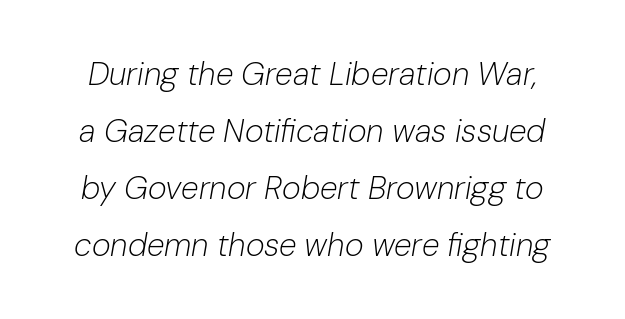
Q: Is the text bold? A: No.
Q: Is the text italic (slanted)? A: Yes, it leans right by about 10 degrees.
Q: Is the text underlined? A: No.
Q: Is the spacing between letters normal or unusually wide? A: Normal.
Q: Width (condensed, normal, or wide)? A: Normal.
Q: Stroke contrast? A: Low.
Q: x-height? A: Medium.
Q: Monospaced? A: No.
